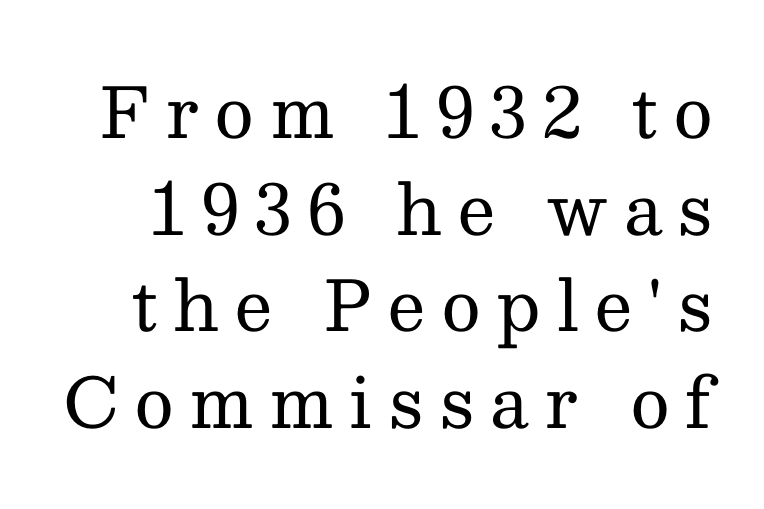
Q: Is the text bold? A: No.
Q: Is the text italic (slanted)? A: No, it is upright.
Q: Is the typeface a serif or a sans-serif typeface? A: Serif.
Q: Is the text underlined? A: No.
Q: Is the spacing between letters normal or unusually wide? A: Unusually wide.
Q: Is the spacing between lines tight, normal or loose? A: Normal.
Q: Width (condensed, normal, or wide)? A: Normal.
Q: Stroke contrast? A: Medium.
Q: x-height? A: Medium.
Q: Monospaced? A: No.
